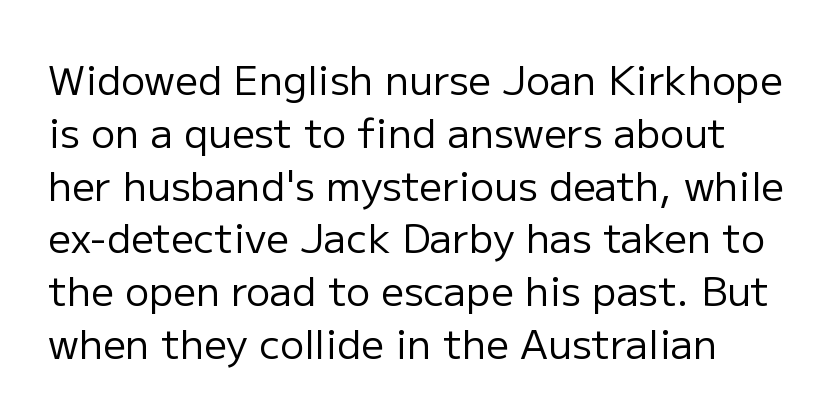
{"serif": "no", "italic": "no", "bold": "no", "weight": "regular", "width": "normal", "stroke_contrast": "low", "x_height": "medium", "monospaced": "no", "underline": "no", "line_spacing": "normal", "line_spacing_ratio": 1.32, "letter_spacing": "normal", "letter_spacing_em": 0.0, "glyph_px": 40}
